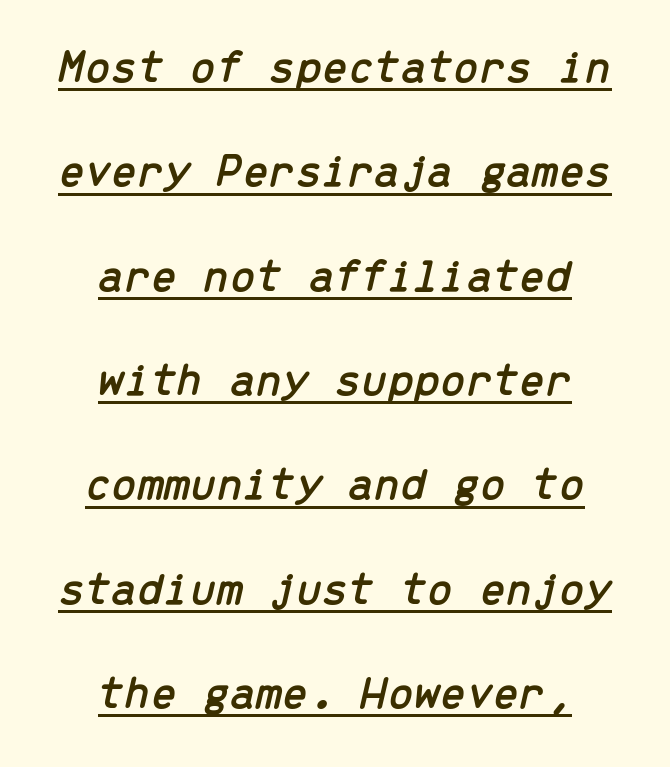
The image shows 47 px text type, italic (leaning right), monospaced; set centered, loose line spacing (2.22x), normal letter spacing, underlined; low stroke contrast and a medium x-height.
